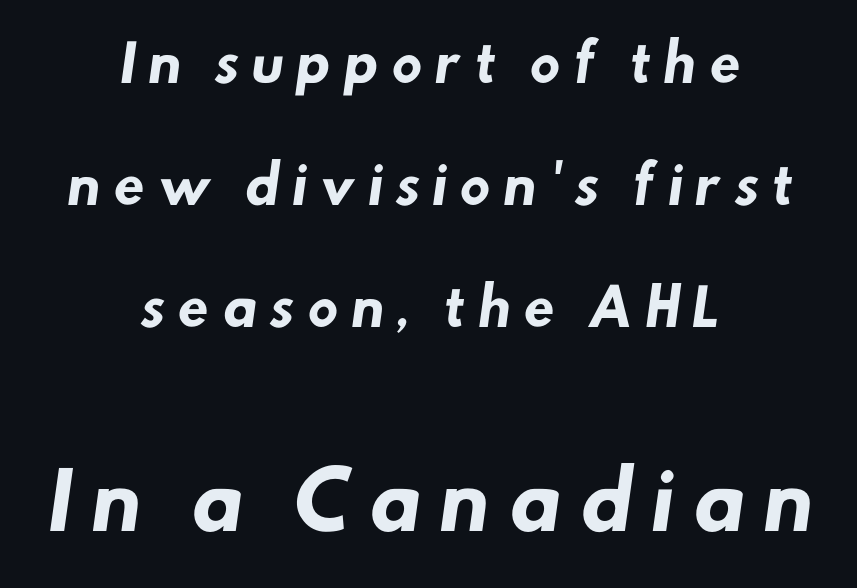
Thick stems and heavy bowls — unmistakably bold. Each new line begins a long way beneath the previous one. The area under the type is left untouched. Is this a fixed-width face? No — the glyphs have proportional, varying widths. Whoever set this made the second block the dominant, larger element. Both edges are ragged and mirror each other, which tells us the setting is centered.
